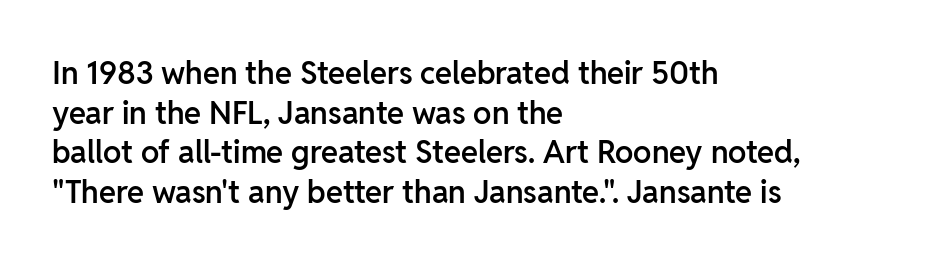
{"serif": "no", "italic": "no", "bold": "semi", "weight": "semibold", "width": "normal", "stroke_contrast": "low", "x_height": "medium", "monospaced": "no", "underline": "no", "align": "left", "line_spacing": "normal", "line_spacing_ratio": 1.28, "letter_spacing": "normal", "letter_spacing_em": 0.0, "glyph_px": 31}
